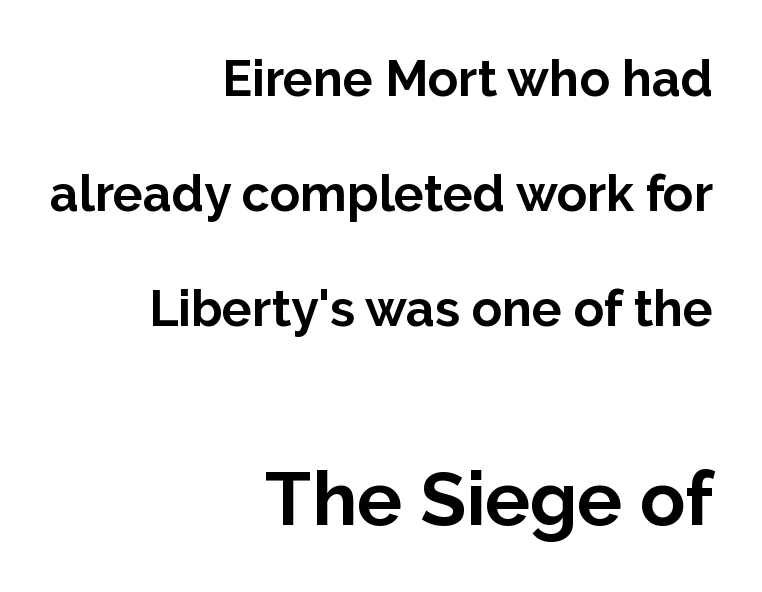
The image shows 75 px bold sans-serif type, upright; set right-aligned, loose line spacing (2.3x), normal letter spacing, not underlined; the second (bottom) block is 1.5x larger; low stroke contrast and a medium x-height.
